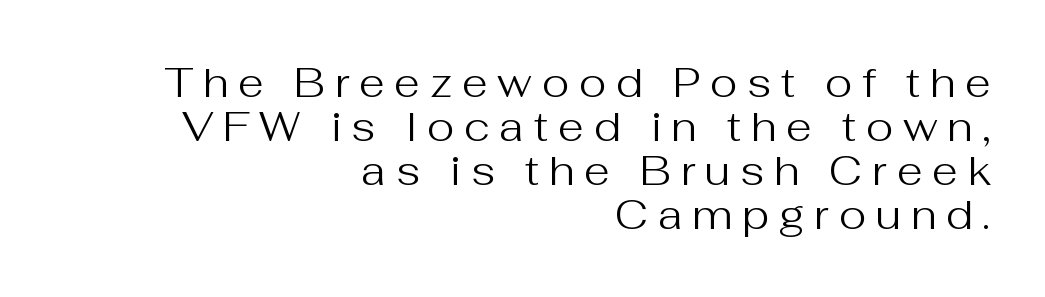
The image shows 42 px regular-weight sans-serif type, upright; set right-aligned, tight line spacing (1.05x), unusually wide letter spacing (+0.23 em), not underlined; medium stroke contrast and a medium x-height.
